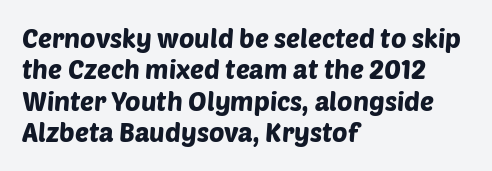
{"underline": "no", "align": "left", "line_spacing_ratio": 1.21, "letter_spacing": "normal", "letter_spacing_em": 0.0, "glyph_px": 26}
